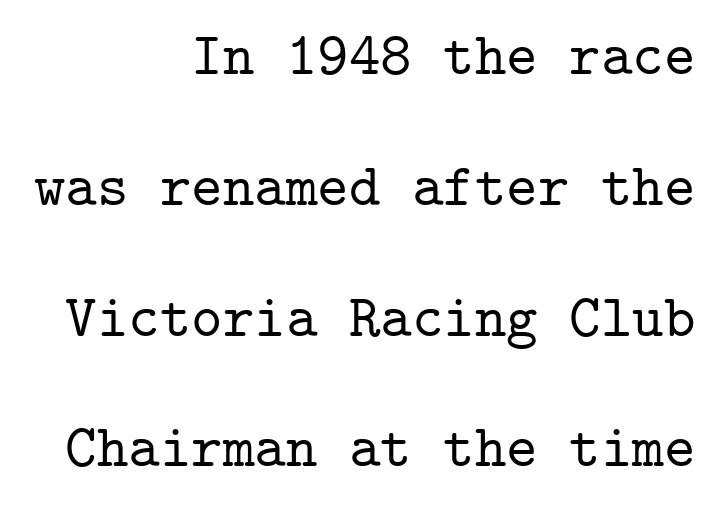
This sample has the even, mechanical cadence of fixed-width lettering. In terms of letterspacing, this is plain default setting. Honestly, there is no underline to notice here at all. Each line ends at the same right margin while the left side varies.
